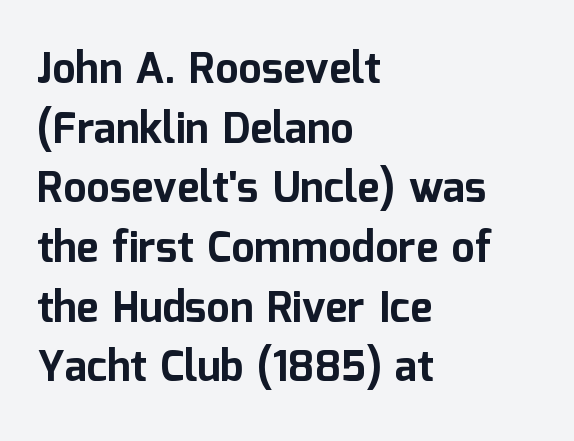
{"serif": "no", "italic": "no", "bold": "yes", "weight": "bold", "width": "normal", "stroke_contrast": "low", "x_height": "medium", "monospaced": "no", "underline": "no", "align": "left", "line_spacing": "normal", "line_spacing_ratio": 1.42, "letter_spacing": "normal", "letter_spacing_em": 0.0, "glyph_px": 42}
